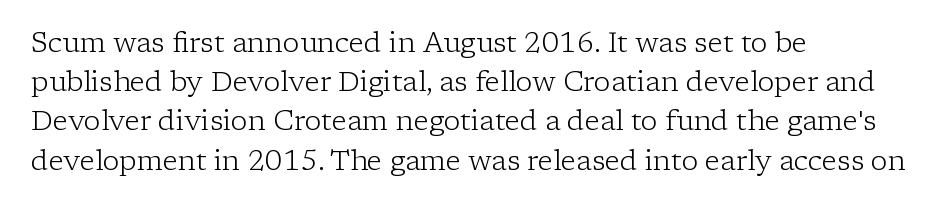
The image shows 28 px light serif type, upright; set left-aligned, normal line spacing (1.4x), normal letter spacing, not underlined; low stroke contrast and a medium x-height.
